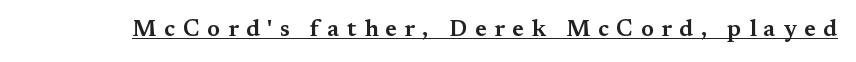
{"italic": "no", "underline": "yes", "letter_spacing": "wide", "letter_spacing_em": 0.33, "glyph_px": 23}
